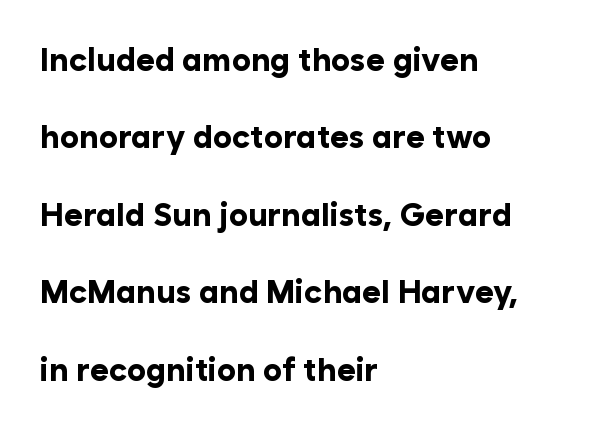
Q: Is the text bold? A: Yes.
Q: Is the text italic (slanted)? A: No, it is upright.
Q: Is the typeface a serif or a sans-serif typeface? A: Sans-serif.
Q: Is the text underlined? A: No.
Q: How is the paragraph aligned? A: Left-aligned.
Q: Is the spacing between letters normal or unusually wide? A: Normal.
Q: Is the spacing between lines tight, normal or loose? A: Loose.
Q: Width (condensed, normal, or wide)? A: Normal.
Q: Stroke contrast? A: Low.
Q: x-height? A: Medium.
Q: Monospaced? A: No.
